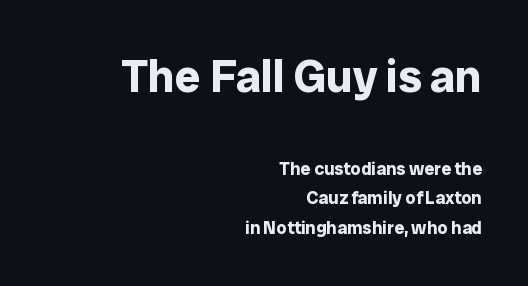
The image shows 46 px bold sans-serif type, upright; set right-aligned, normal line spacing (1.62x), normal letter spacing, not underlined; the first (top) block is 2.56x larger; low stroke contrast and a medium x-height.
